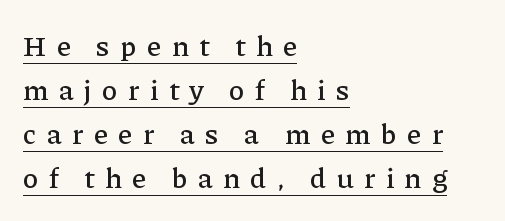
The image shows 29 px serif type, upright; set left-aligned, normal line spacing (1.52x), unusually wide letter spacing (+0.37 em), underlined; low stroke contrast and a medium x-height.
